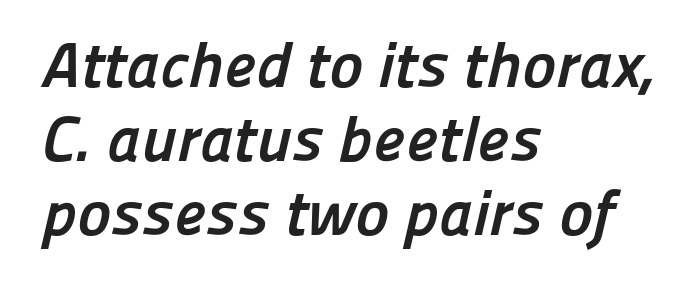
The image shows 64 px semibold sans-serif type; set left-aligned, line spacing 1.16x, normal letter spacing, not underlined; low stroke contrast and a medium x-height.
